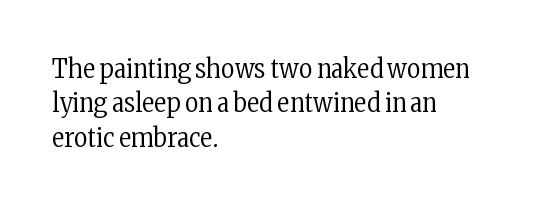
Q: Is the text bold? A: No.
Q: Is the text italic (slanted)? A: No, it is upright.
Q: Is the text underlined? A: No.
Q: How is the paragraph aligned? A: Left-aligned.
Q: Is the spacing between letters normal or unusually wide? A: Normal.
Q: Is the spacing between lines tight, normal or loose? A: Normal.
